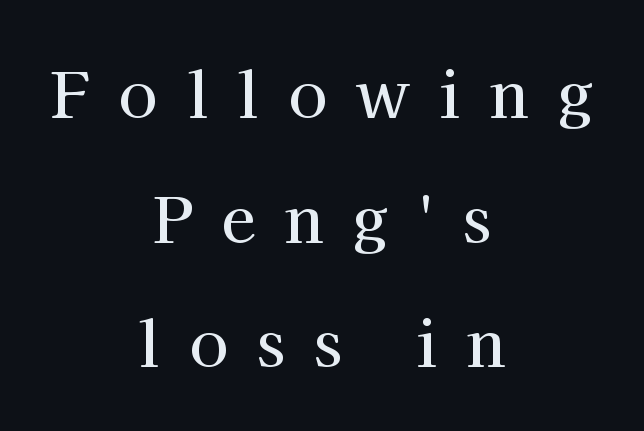
The image shows 63 px serif type, upright; set centered, loose line spacing (1.98x), unusually wide letter spacing (+0.46 em), not underlined; high stroke contrast and a medium x-height.
